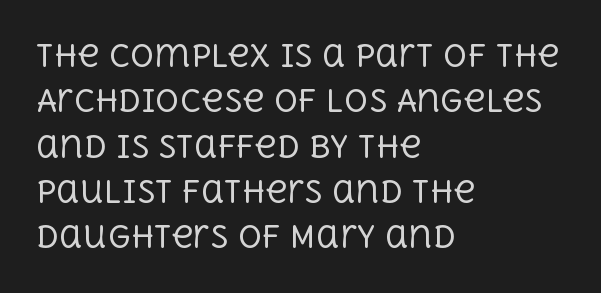
The image shows 30 px regular-weight serif type, upright; set left-aligned, normal line spacing (1.51x), normal letter spacing, not underlined; a large x-height.
